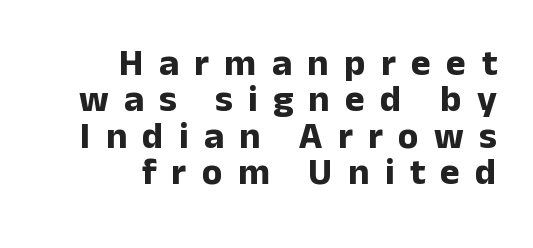
Right-aligned paragraph, ragged on the left. The baseline area is clear. The line texture is sparse and dotted thanks to wide tracking. These lines carry a lot of weight — the face is fully bold. The glyphs in this specimen are sans serif. If you drew a line through each stem, it would be perfectly vertical.
